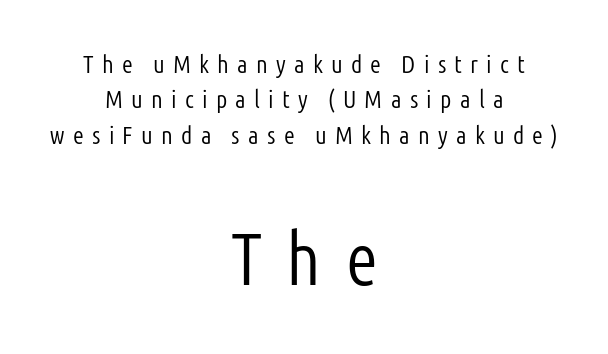
Q: Is the text bold? A: No.
Q: Is the text italic (slanted)? A: No, it is upright.
Q: Is the typeface a serif or a sans-serif typeface? A: Sans-serif.
Q: Is the text underlined? A: No.
Q: How is the paragraph aligned? A: Centered.
Q: Is the spacing between letters normal or unusually wide? A: Unusually wide.
Q: Is the spacing between lines tight, normal or loose? A: Normal.
Q: Which block of text is set in a larger size, the first (top) or the second (bottom)? A: The second (bottom) one.
Q: Width (condensed, normal, or wide)? A: Condensed.
Q: Stroke contrast? A: Low.
Q: x-height? A: Medium.
Q: Monospaced? A: No.
